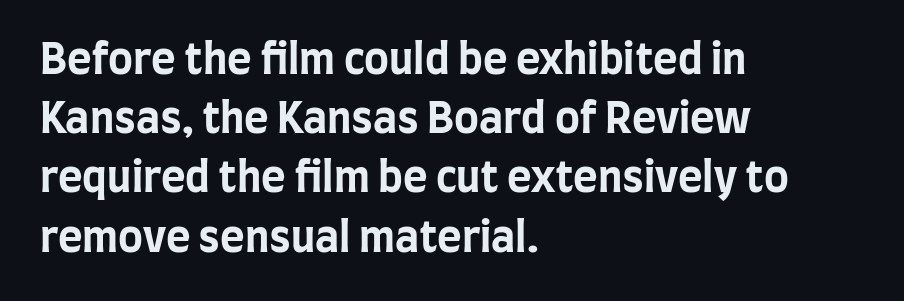
Q: Is the text bold? A: Yes.
Q: Is the text italic (slanted)? A: No, it is upright.
Q: Is the typeface a serif or a sans-serif typeface? A: Sans-serif.
Q: Is the text underlined? A: No.
Q: How is the paragraph aligned? A: Left-aligned.
Q: Is the spacing between letters normal or unusually wide? A: Normal.
Q: Is the spacing between lines tight, normal or loose? A: Normal.
Q: Width (condensed, normal, or wide)? A: Condensed.
Q: Stroke contrast? A: Low.
Q: x-height? A: Large.
Q: Monospaced? A: No.
